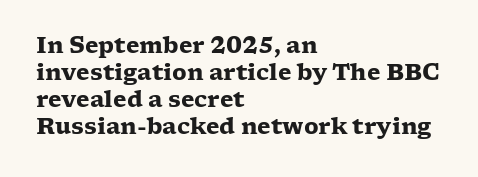
{"italic": "no", "bold": "yes", "underline": "no", "align": "left", "line_spacing_ratio": 1.23, "letter_spacing": "normal", "letter_spacing_em": 0.0, "glyph_px": 22}
